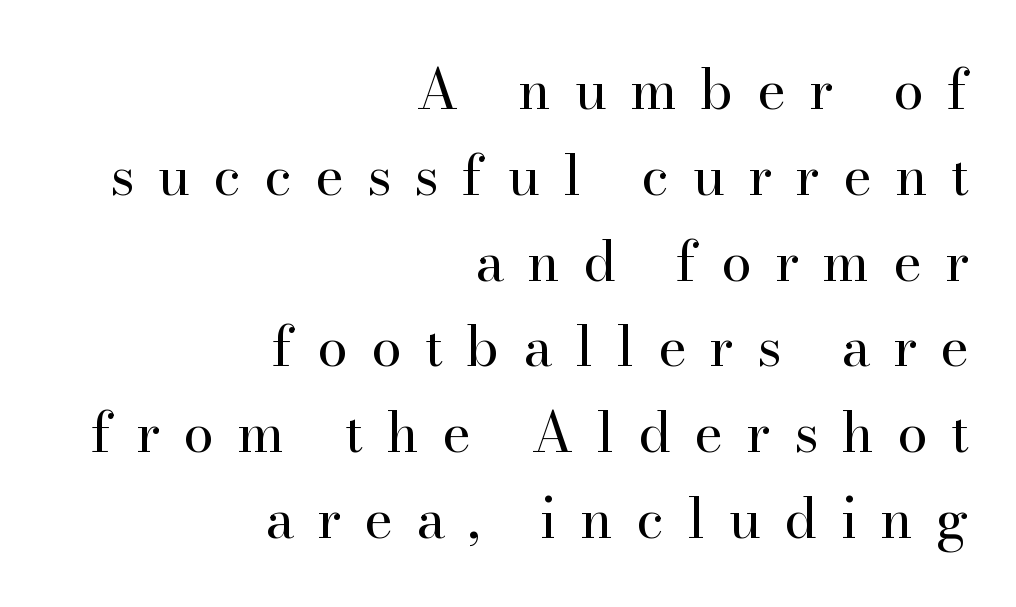
Every row of glyphs terminates at an identical x-position on the right. Is this a fixed-width face? No — the glyphs have proportional, varying widths. One glance says typical: line gaps are just what's usual. The glyphs in this specimen are seriffed. The letterforms stand isolated, each surrounded by extra space. This sample uses an upright cut, with every glyph sitting square on the baseline.
